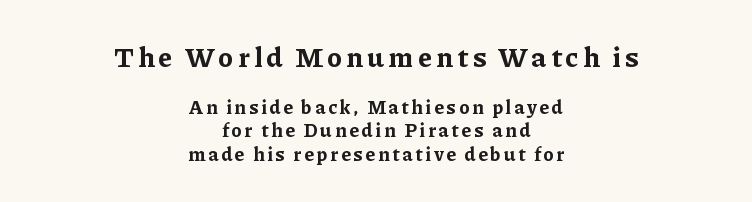
{"serif": "yes", "italic": "no", "bold": "yes", "weight": "bold", "width": "normal", "stroke_contrast": "low", "x_height": "medium", "monospaced": "no", "underline": "no", "align": "center", "line_spacing_ratio": 1.23, "larger_block": "first", "size_ratio": 1.47, "glyph_px": 28}
